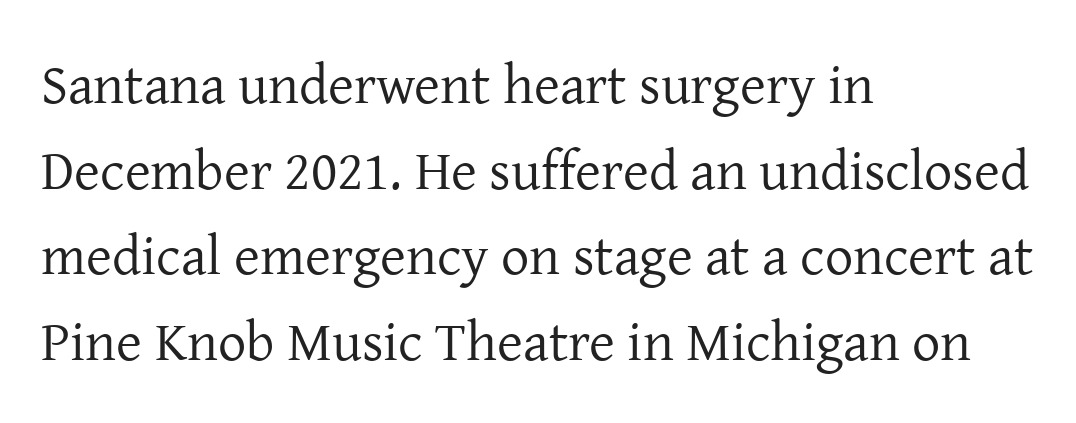
In terms of posture, this sample is upright. The specimen omits any rule beneath the text block's lines. Is there much room between lines? A standard amount, neither cramped nor airy. Is this a heavy cut? Hardly; it is regular or lighter. The letters advance in unequal steps, a hallmark of proportional type. Little horizontal feet cap the strokes, marking this as serif type.
